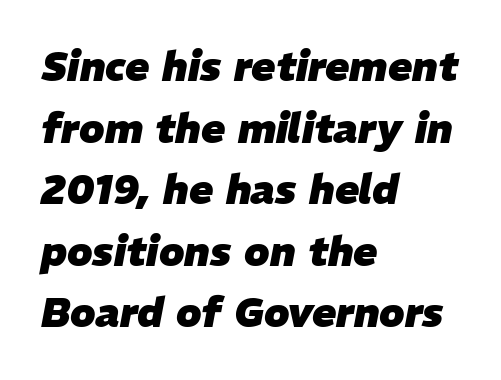
The image shows 40 px heavy type, italic (leaning right); set left-aligned, normal line spacing (1.54x), normal letter spacing, not underlined; low stroke contrast and a medium x-height.
